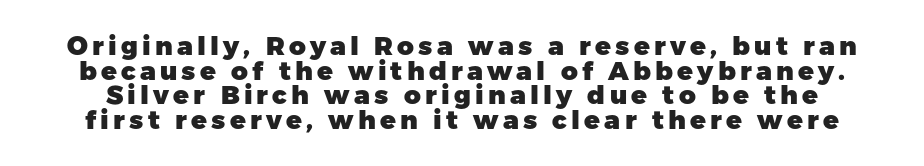
The image shows 26 px bold type, upright; set tight line spacing (0.95x), not underlined.
